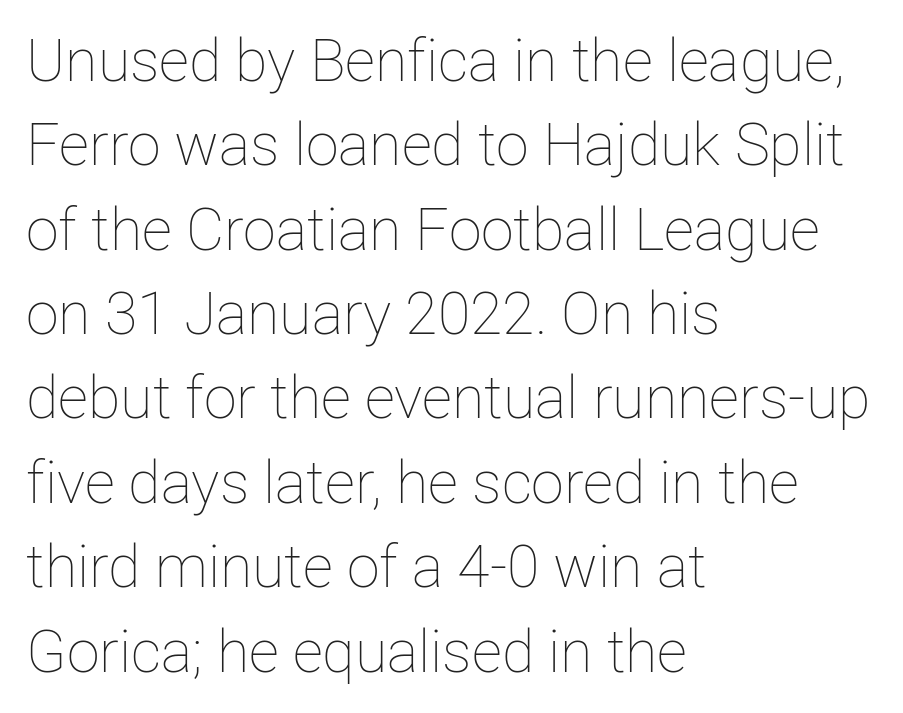
{"italic": "no", "bold": "no", "weight": "thin", "width": "normal", "stroke_contrast": "low", "x_height": "medium", "monospaced": "no", "underline": "no", "align": "left", "line_spacing": "normal", "line_spacing_ratio": 1.43, "letter_spacing": "normal", "letter_spacing_em": 0.0, "glyph_px": 59}
